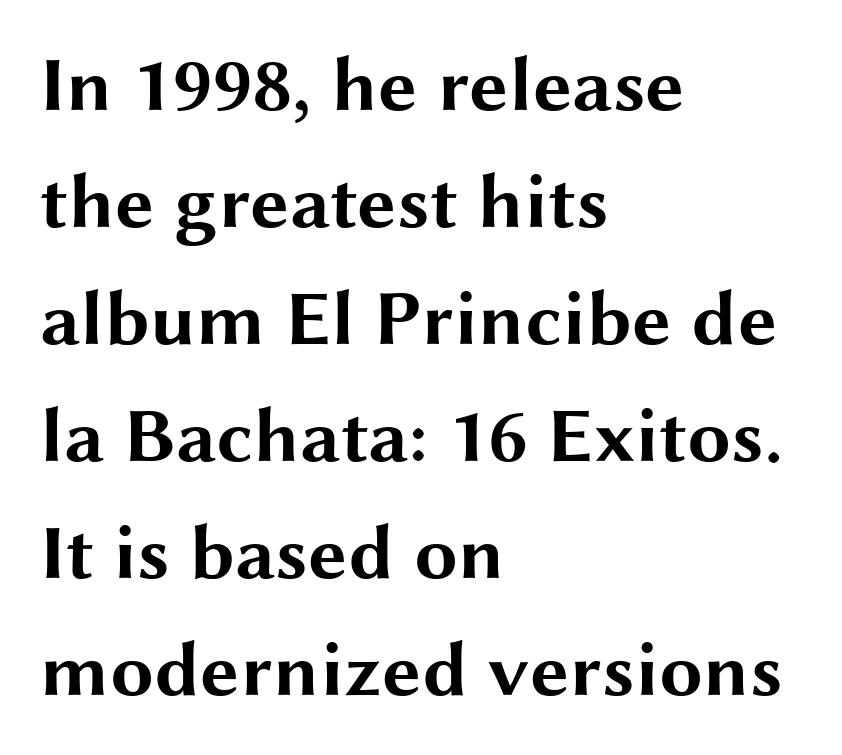
{"serif": "no", "italic": "no", "bold": "yes", "weight": "bold", "width": "wide", "stroke_contrast": "medium", "x_height": "medium", "monospaced": "no", "underline": "no", "align": "left", "line_spacing": "normal", "line_spacing_ratio": 1.5, "letter_spacing": "normal", "letter_spacing_em": 0.0, "glyph_px": 78}
